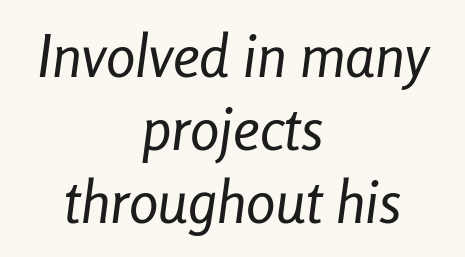
{"italic": "yes", "lean": "right", "slant_degrees": 8, "bold": "no", "weight": "regular", "width": "condensed", "stroke_contrast": "low", "x_height": "medium", "monospaced": "no", "underline": "no", "align": "center", "line_spacing_ratio": 1.24, "letter_spacing": "normal", "letter_spacing_em": 0.0, "glyph_px": 59}
